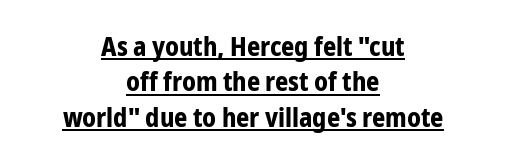
Strong, thick strokes mark this as bold type. Glance below the letters and you will spot a drawn line. Compared with typical body copy, the letter spacing here is the same. Honestly, the row spacing looks completely unremarkable. The typography opts for an upright posture over an oblique one. Every row of glyphs is offset so its center matches the block's center.
